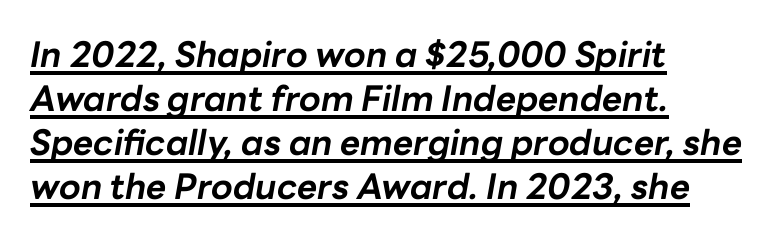
The image shows 35 px bold type, italic (leaning right); set left-aligned, normal line spacing (1.26x), normal letter spacing, underlined; low stroke contrast and a medium x-height.
